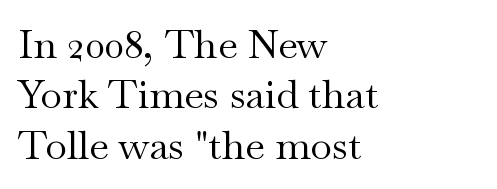
Do the letters lean? They stand straight. Does the type have serifs? Yes, each stem ends in a small foot. Vertical stems look standard width or narrower in stroke. Which margin do the lines hug? The left one — the right edge is uneven.
